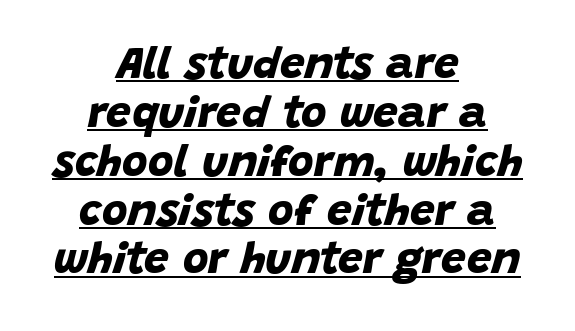
The image shows 44 px bold sans-serif type; set centered, tight line spacing (1.11x), normal letter spacing, underlined; low stroke contrast and a large x-height.
